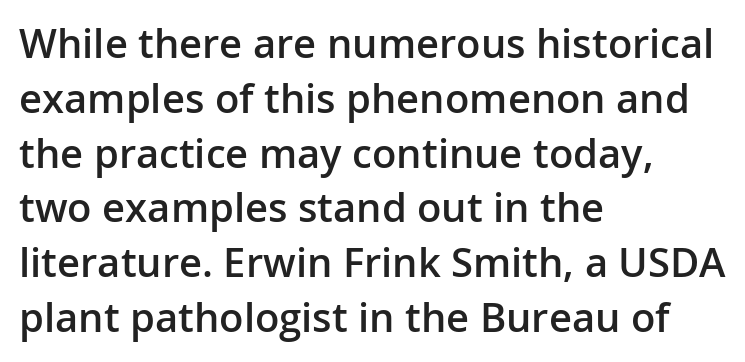
The image shows 40 px semibold sans-serif type, upright; set left-aligned, normal line spacing (1.37x), normal letter spacing, not underlined; low stroke contrast and a medium x-height.
